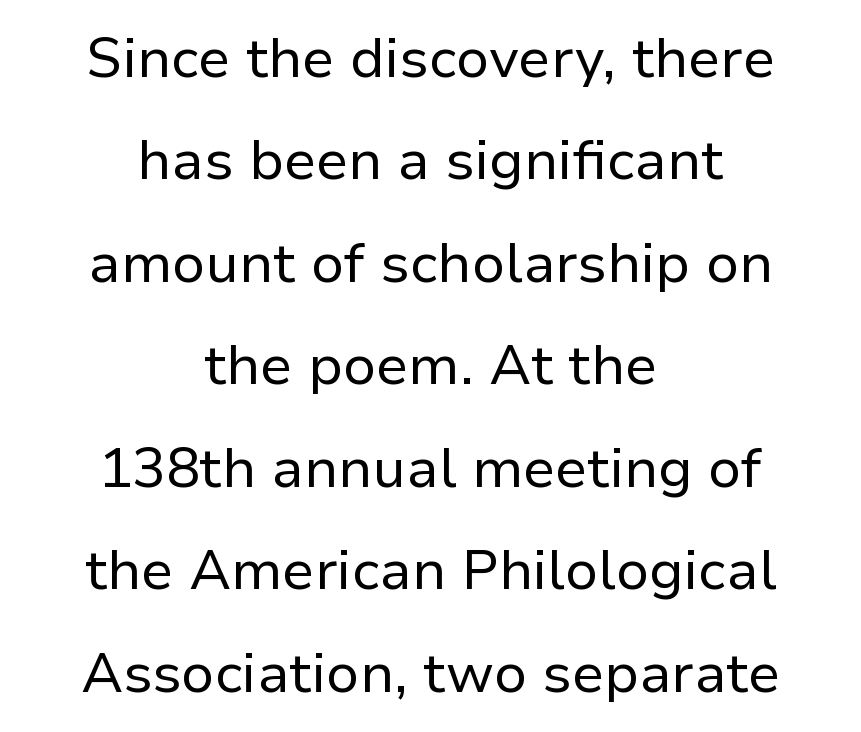
The image shows 56 px regular-weight sans-serif type, upright; set centered, line spacing 1.83x, normal letter spacing, not underlined; low stroke contrast and a medium x-height.
